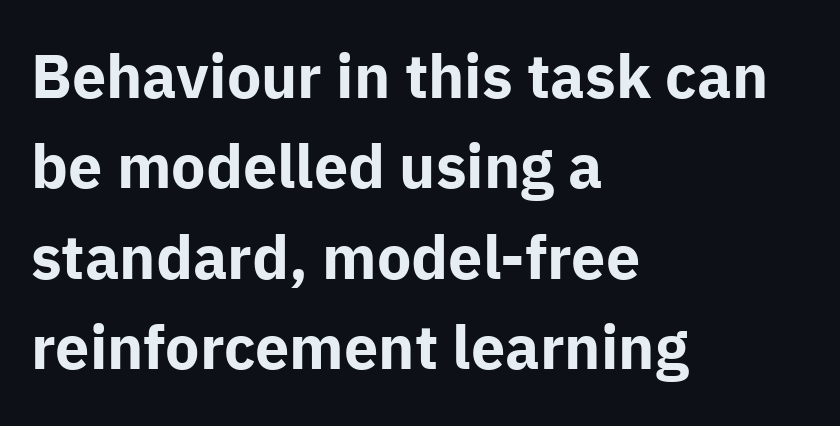
The image shows 61 px bold sans-serif type, upright; set left-aligned, normal line spacing (1.48x), normal letter spacing, not underlined; low stroke contrast and a medium x-height.
